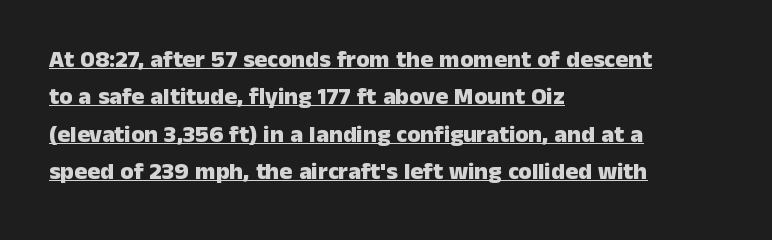
The image shows 24 px bold type, upright; set left-aligned, normal line spacing (1.56x), normal letter spacing, underlined.
